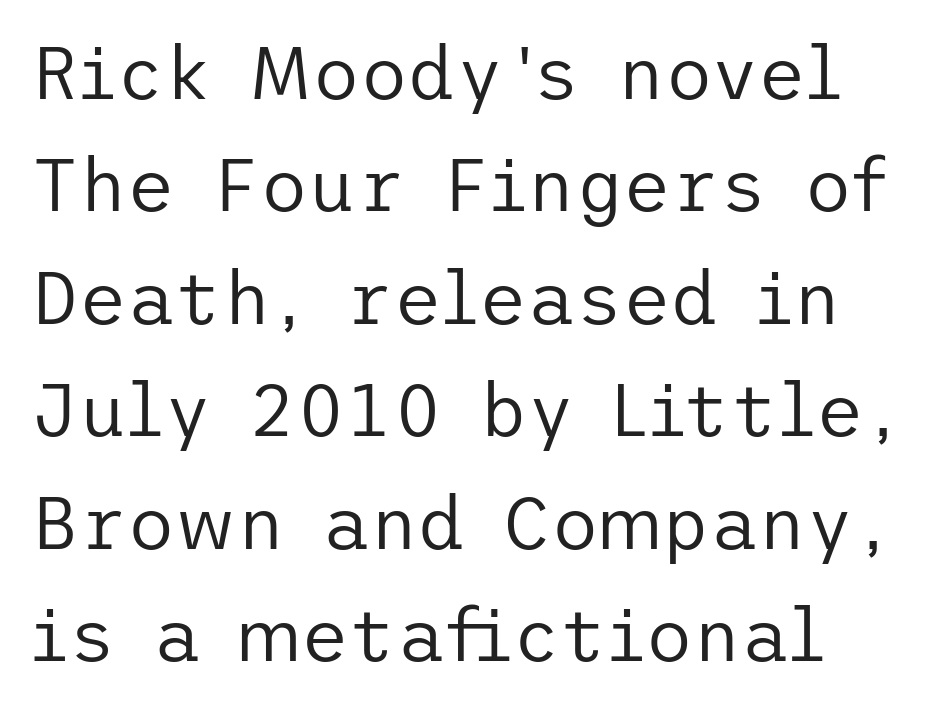
Q: Is the text bold? A: No.
Q: Is the text italic (slanted)? A: No, it is upright.
Q: Is the typeface a serif or a sans-serif typeface? A: Sans-serif.
Q: Is the text underlined? A: No.
Q: How is the paragraph aligned? A: Left-aligned.
Q: Is the spacing between letters normal or unusually wide? A: Normal.
Q: Is the spacing between lines tight, normal or loose? A: Normal.
Q: Width (condensed, normal, or wide)? A: Normal.
Q: Stroke contrast? A: Low.
Q: x-height? A: Medium.
